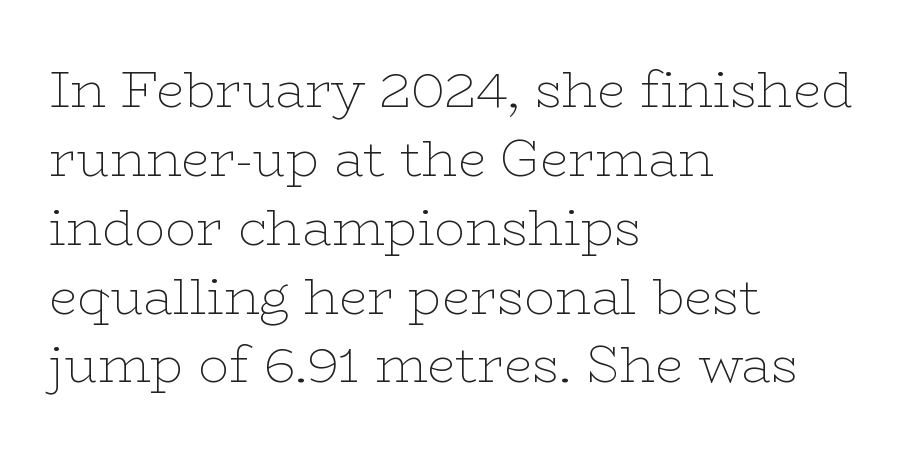
Q: Is the text bold? A: No.
Q: Is the text italic (slanted)? A: No, it is upright.
Q: Is the typeface a serif or a sans-serif typeface? A: Serif.
Q: Is the text underlined? A: No.
Q: How is the paragraph aligned? A: Left-aligned.
Q: Is the spacing between letters normal or unusually wide? A: Normal.
Q: Is the spacing between lines tight, normal or loose? A: Normal.
Q: Width (condensed, normal, or wide)? A: Wide.
Q: Stroke contrast? A: Low.
Q: x-height? A: Medium.
Q: Monospaced? A: No.
